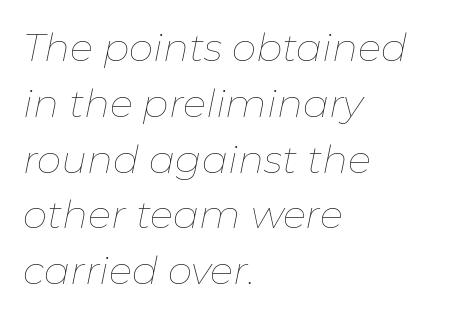
{"italic": "yes", "lean": "right", "slant_degrees": 11, "bold": "no", "weight": "thin", "width": "normal", "stroke_contrast": "low", "x_height": "medium", "monospaced": "no", "underline": "no", "align": "left", "line_spacing": "normal", "line_spacing_ratio": 1.43, "letter_spacing": "normal", "letter_spacing_em": 0.0, "glyph_px": 39}
